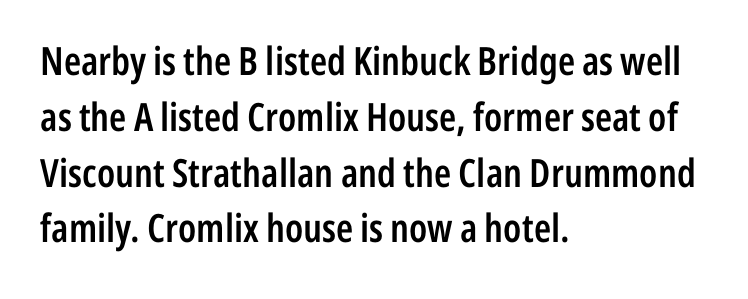
Q: Is the text bold? A: Semi-bold.
Q: Is the text italic (slanted)? A: No, it is upright.
Q: Is the typeface a serif or a sans-serif typeface? A: Sans-serif.
Q: Is the text underlined? A: No.
Q: How is the paragraph aligned? A: Left-aligned.
Q: Is the spacing between letters normal or unusually wide? A: Normal.
Q: Is the spacing between lines tight, normal or loose? A: Normal.
Q: Width (condensed, normal, or wide)? A: Condensed.
Q: Stroke contrast? A: Low.
Q: x-height? A: Medium.
Q: Monospaced? A: No.
